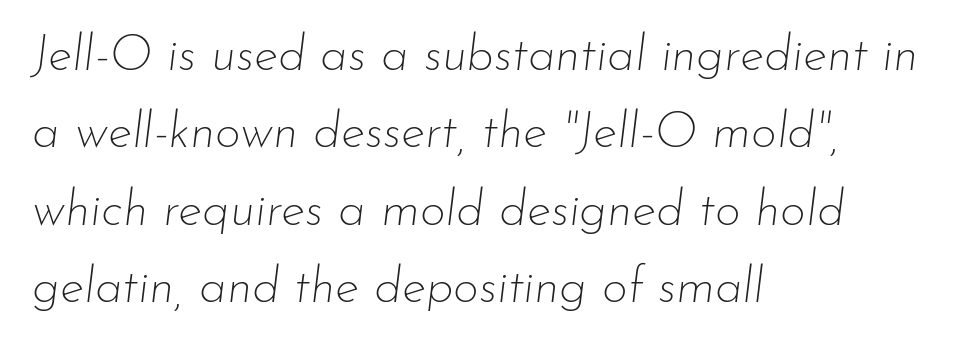
These lines are set flush left with a ragged right edge. Caption: face not bold, strokes unweighted. Quick note: underline off. The tracking reads as untouched default to a designer's eye. The face used here is proportionally spaced, like ordinary book or web type.
